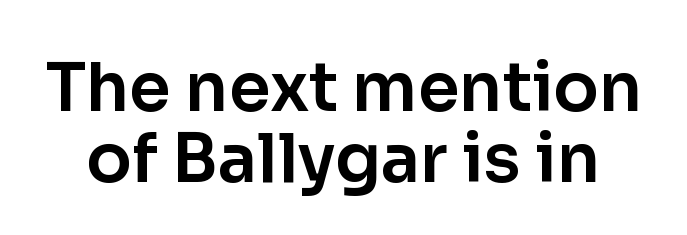
{"serif": "no", "italic": "no", "width": "normal", "stroke_contrast": "low", "x_height": "medium", "monospaced": "no", "underline": "no", "line_spacing": "tight", "line_spacing_ratio": 1.06, "letter_spacing": "normal", "letter_spacing_em": 0.0, "glyph_px": 67}
